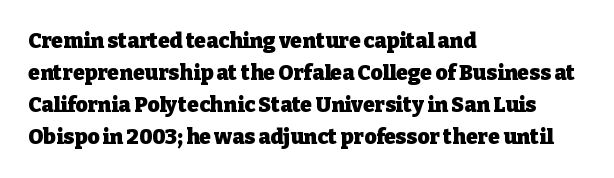
The type sits square on the baseline with zero lean. Summary of weight: heavy, a full bold. Interline gaps are of average width in this sample. The type is set solid horizontally, with unmodified tracking. Underline: absent.
